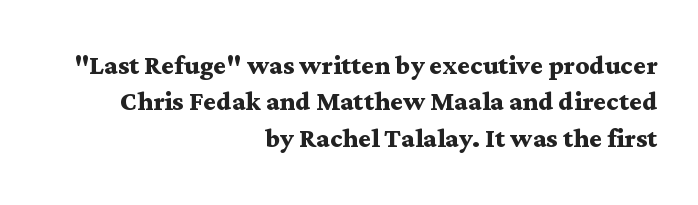
The image shows 34 px semibold, wide serif type, upright; set right-aligned, tight line spacing (1.07x), normal letter spacing, not underlined; medium stroke contrast and a medium x-height.
